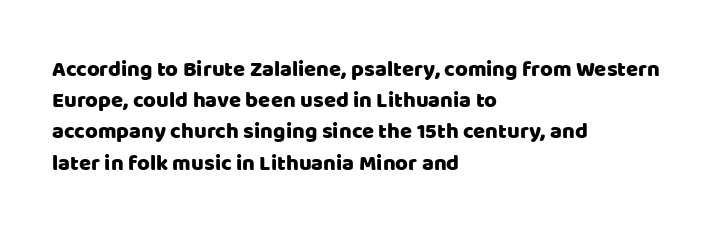
Q: Is the text italic (slanted)? A: No, it is upright.
Q: Is the text underlined? A: No.
Q: How is the paragraph aligned? A: Left-aligned.
Q: Is the spacing between letters normal or unusually wide? A: Normal.
Q: Is the spacing between lines tight, normal or loose? A: Normal.
